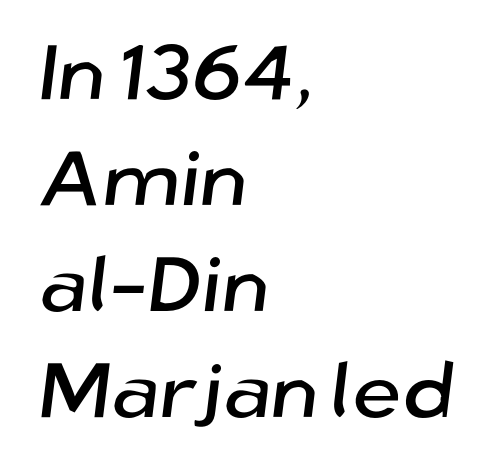
{"serif": "no", "width": "normal", "stroke_contrast": "low", "x_height": "medium", "monospaced": "no", "underline": "no", "align": "left", "line_spacing": "normal", "line_spacing_ratio": 1.34, "letter_spacing": "normal", "letter_spacing_em": 0.0, "glyph_px": 79}
